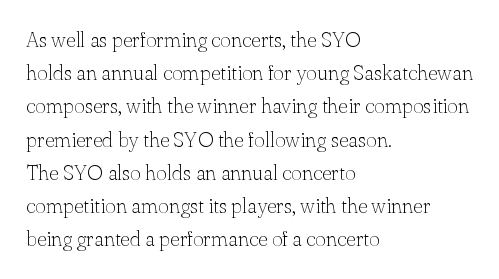
{"italic": "no", "bold": "no", "underline": "no", "align": "left", "line_spacing": "normal", "line_spacing_ratio": 1.58, "letter_spacing": "normal", "letter_spacing_em": 0.0, "glyph_px": 21}
